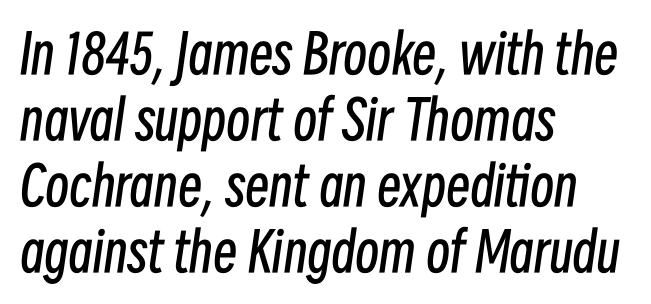
Each letter keeps its own natural width here, so spacing adapts to shape. On a weight scale, this lands at 450 or below. The passage shown has conventional tracking throughout. Quick note: underline off. Every row of glyphs begins at an identical x-position on the left.
